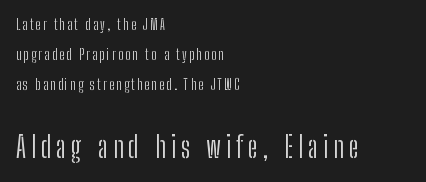
Q: Is the text bold? A: No.
Q: Is the text italic (slanted)? A: No, it is upright.
Q: Is the typeface a serif or a sans-serif typeface? A: Sans-serif.
Q: Is the text underlined? A: No.
Q: How is the paragraph aligned? A: Left-aligned.
Q: Is the spacing between lines tight, normal or loose? A: Loose.
Q: Which block of text is set in a larger size, the first (top) or the second (bottom)? A: The second (bottom) one.
Q: Width (condensed, normal, or wide)? A: Condensed.
Q: Stroke contrast? A: Low.
Q: x-height? A: Medium.
Q: Monospaced? A: No.
